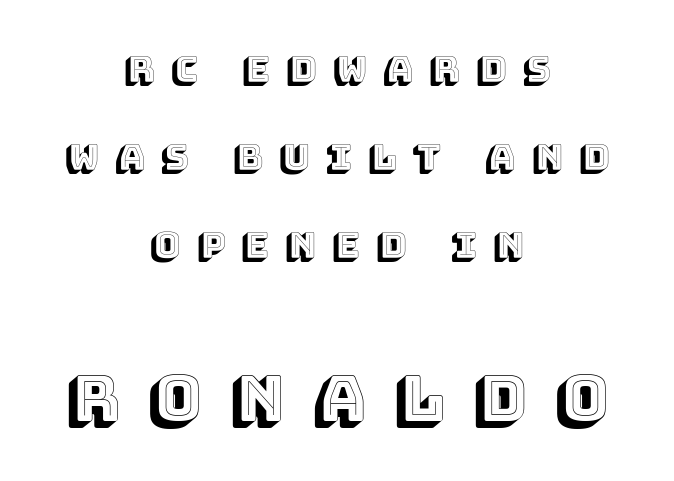
Q: Is the text italic (slanted)? A: No, it is upright.
Q: Is the text underlined? A: No.
Q: How is the paragraph aligned? A: Centered.
Q: Is the spacing between letters normal or unusually wide? A: Unusually wide.
Q: Is the spacing between lines tight, normal or loose? A: Loose.
Q: Which block of text is set in a larger size, the first (top) or the second (bottom)? A: The second (bottom) one.
Q: Width (condensed, normal, or wide)? A: Normal.
Q: x-height? A: Large.
Q: Monospaced? A: No.
